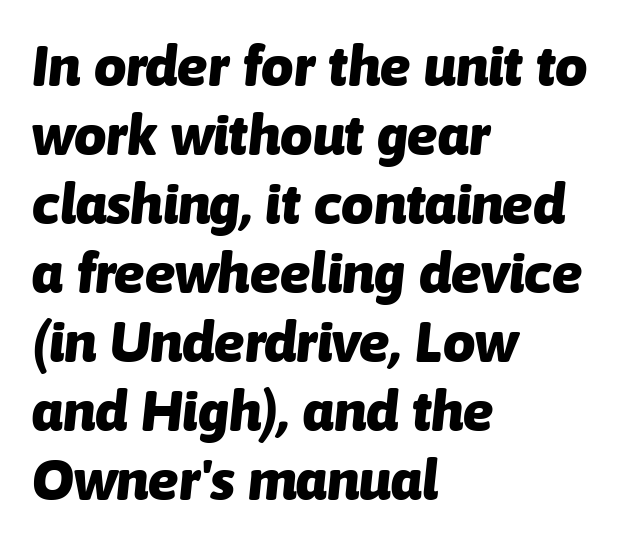
Q: Is the text bold? A: Yes.
Q: Is the text italic (slanted)? A: Yes, it leans right by about 6 degrees.
Q: Is the text underlined? A: No.
Q: How is the paragraph aligned? A: Left-aligned.
Q: Is the spacing between letters normal or unusually wide? A: Normal.
Q: Width (condensed, normal, or wide)? A: Normal.
Q: Stroke contrast? A: Low.
Q: x-height? A: Medium.
Q: Monospaced? A: No.
